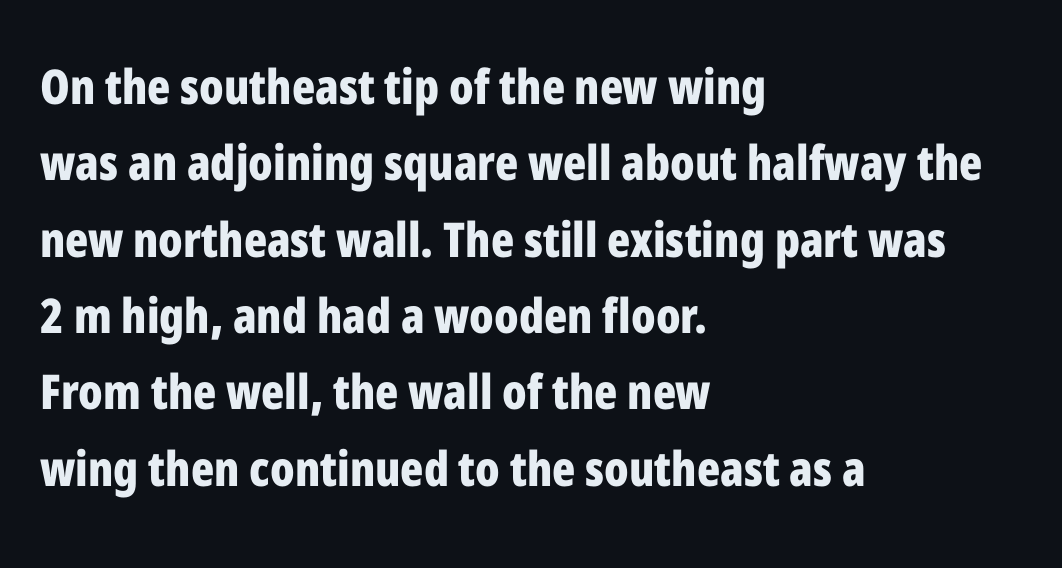
{"serif": "no", "italic": "no", "bold": "yes", "weight": "bold", "width": "condensed", "stroke_contrast": "low", "x_height": "medium", "monospaced": "no", "underline": "no", "align": "left", "line_spacing": "normal", "line_spacing_ratio": 1.59, "letter_spacing": "normal", "letter_spacing_em": 0.0, "glyph_px": 48}
